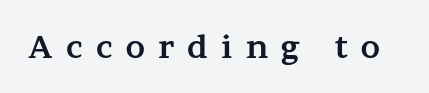
Note the varied advance widths — an 'i' is clearly narrower than an 'm'. Words appear elongated and porous because spacing is wide. These words are printed bold, with thick strokes throughout. It's the straight-up-and-down kind of type.
